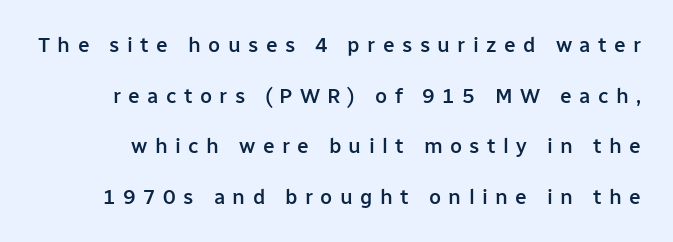
The block of text is sparse from top to bottom, with ample space between rows. The typography opts for an upright posture over an oblique one. Beneath every word, the page is bare. Its strokes are somewhat broadened, the hallmark of semibold type.
